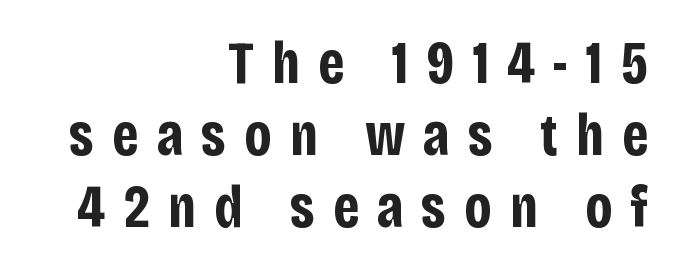
The image shows 60 px bold, condensed sans-serif type, upright; set right-aligned, line spacing 1.2x, unusually wide letter spacing (+0.3 em), not underlined; low stroke contrast and a large x-height.
